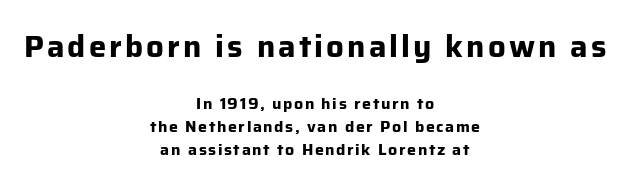
This is heavy type, rendered in bold. Proportional: the letters do not fall into vertical columns. Evenly set lines give the paragraph a standard silhouette. Character size in the leading block exceeds that of the trailing block. The gap between lines stays unmarked. The lines are quadded center.
